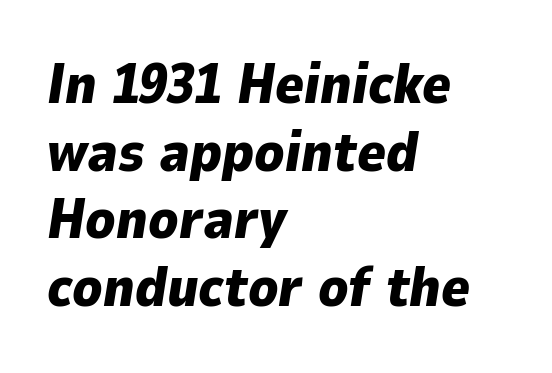
Q: Is the text bold? A: Yes.
Q: Is the text italic (slanted)? A: Yes, it leans right by about 9 degrees.
Q: Is the text underlined? A: No.
Q: How is the paragraph aligned? A: Left-aligned.
Q: Is the spacing between letters normal or unusually wide? A: Normal.
Q: Width (condensed, normal, or wide)? A: Normal.
Q: Stroke contrast? A: Low.
Q: x-height? A: Medium.
Q: Monospaced? A: No.
